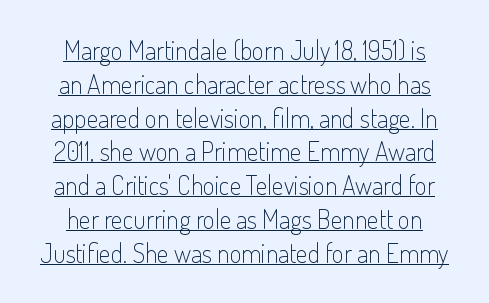
The image shows 26 px text type, upright; set normal line spacing (1.3x), normal letter spacing, underlined.
